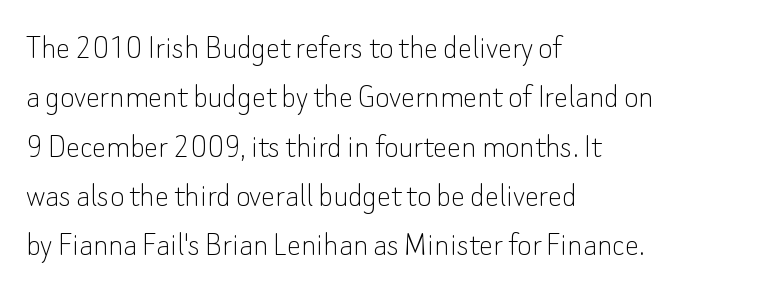
A light-to-regular cut is what we see here. This is roman type, the default non-slanted kind. The setting favours the left margin, as ordinary paragraphs usually do. Regarding serifs, this sample does without them.
